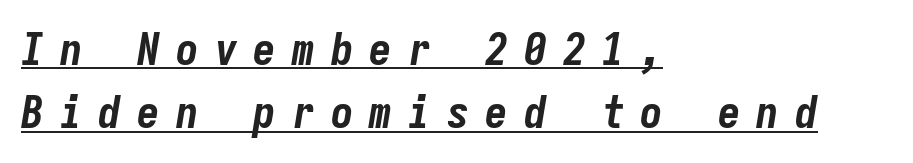
{"italic": "yes", "lean": "right", "slant_degrees": 9, "bold": "yes", "weight": "bold", "width": "condensed", "stroke_contrast": "low", "x_height": "medium", "monospaced": "yes", "underline": "yes", "align": "left", "line_spacing": "normal", "line_spacing_ratio": 1.41, "letter_spacing": "wide", "letter_spacing_em": 0.36, "glyph_px": 45}
